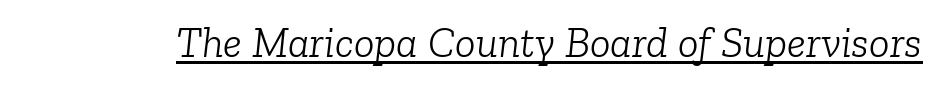
{"serif": "yes", "italic": "yes", "lean": "right", "slant_degrees": 6, "bold": "no", "weight": "light", "width": "normal", "stroke_contrast": "low", "x_height": "medium", "monospaced": "no", "underline": "yes", "letter_spacing": "normal", "letter_spacing_em": 0.0, "glyph_px": 43}
